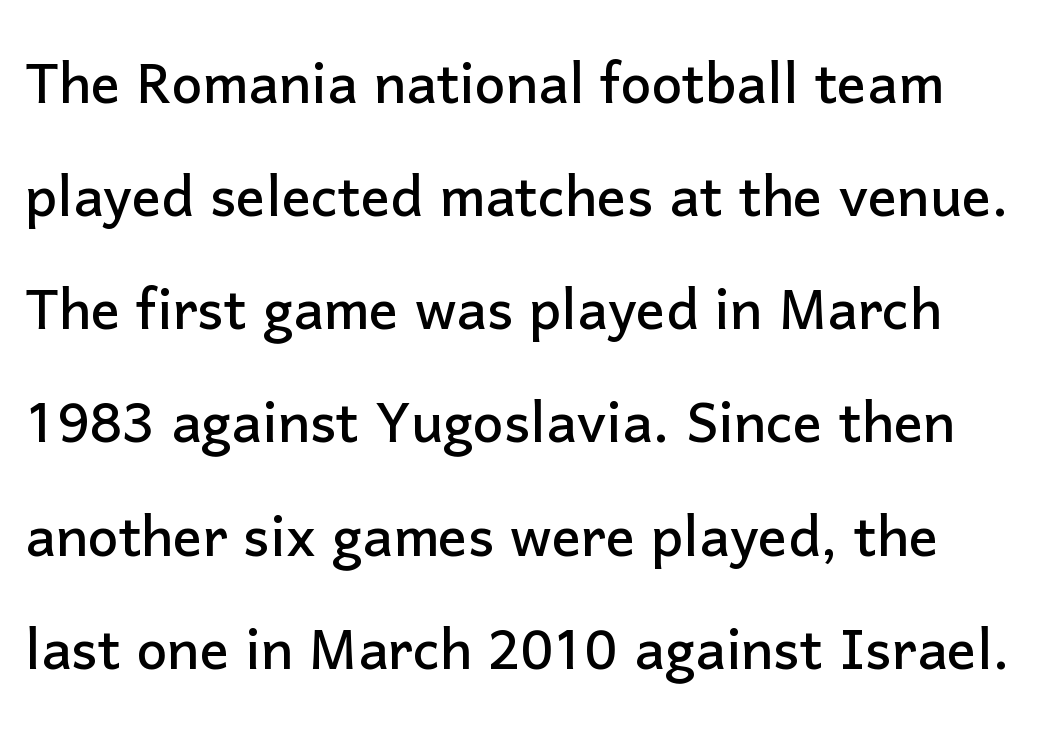
The image shows 73 px sans-serif type, upright; set normal line spacing (1.55x), normal letter spacing, not underlined; low stroke contrast and a medium x-height.
